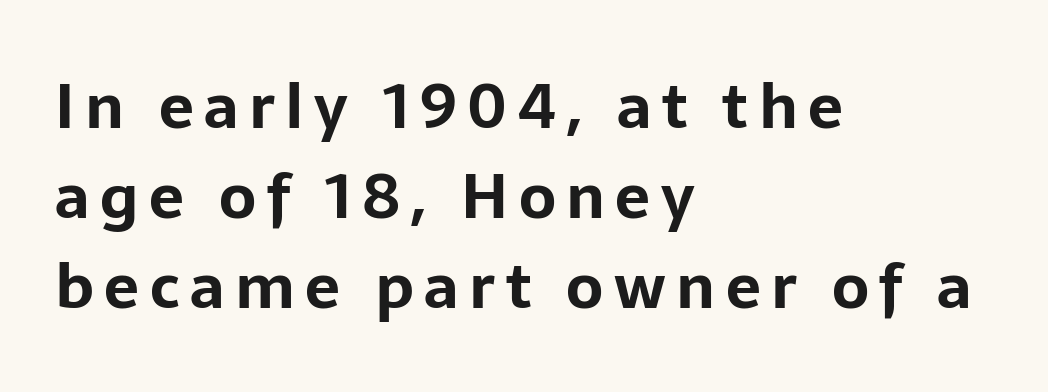
Q: Is the text bold? A: Yes.
Q: Is the text italic (slanted)? A: No, it is upright.
Q: Is the typeface a serif or a sans-serif typeface? A: Sans-serif.
Q: Is the text underlined? A: No.
Q: How is the paragraph aligned? A: Left-aligned.
Q: Is the spacing between lines tight, normal or loose? A: Normal.
Q: Width (condensed, normal, or wide)? A: Normal.
Q: Stroke contrast? A: Low.
Q: x-height? A: Medium.
Q: Monospaced? A: No.
